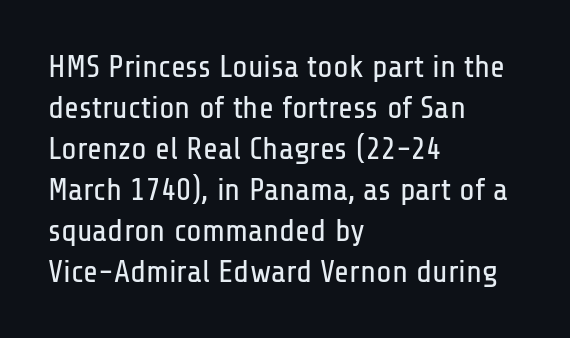
The font's upright variant was chosen for this text. Clear beneath every line of the passage. Unbolded letterforms with no extra heft. Typographically, this falls in the sans-serif category. Rows of type keep a routine distance in the vertical direction. Think of a printed novel: that variable character pitch is what you see here.
